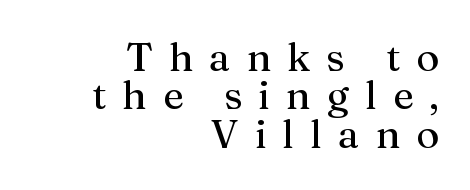
Q: Is the text bold? A: No.
Q: Is the text italic (slanted)? A: No, it is upright.
Q: Is the typeface a serif or a sans-serif typeface? A: Serif.
Q: Is the text underlined? A: No.
Q: How is the paragraph aligned? A: Right-aligned.
Q: Is the spacing between letters normal or unusually wide? A: Unusually wide.
Q: Is the spacing between lines tight, normal or loose? A: Tight.
Q: Width (condensed, normal, or wide)? A: Normal.
Q: Stroke contrast? A: Medium.
Q: x-height? A: Medium.
Q: Monospaced? A: No.
